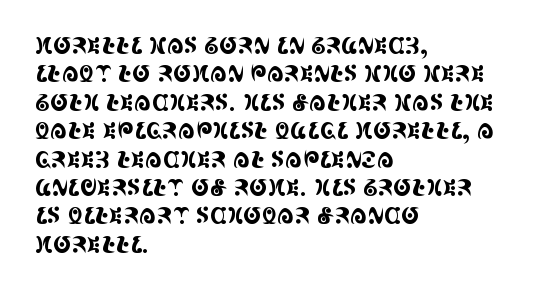
{"italic": "no", "underline": "no", "align": "left", "line_spacing": "normal", "line_spacing_ratio": 1.29, "letter_spacing": "normal", "letter_spacing_em": 0.0, "glyph_px": 22}
